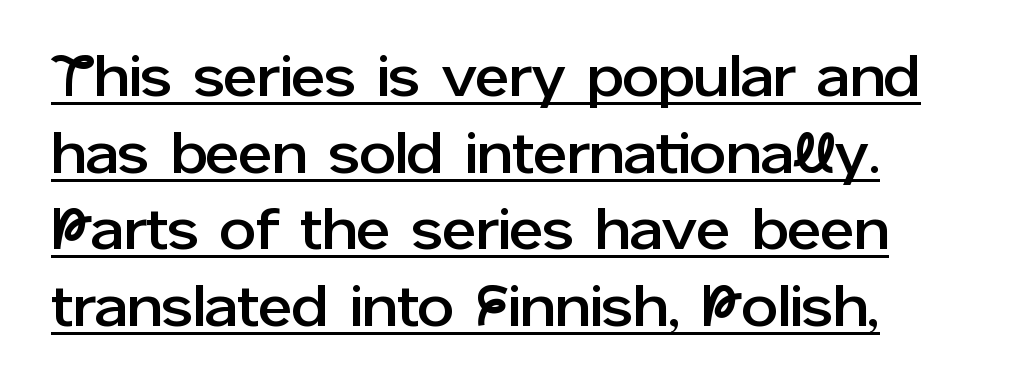
Q: Is the text italic (slanted)? A: No, it is upright.
Q: Is the typeface a serif or a sans-serif typeface? A: Sans-serif.
Q: Is the text underlined? A: Yes.
Q: Is the spacing between letters normal or unusually wide? A: Normal.
Q: Is the spacing between lines tight, normal or loose? A: Normal.
Q: Width (condensed, normal, or wide)? A: Normal.
Q: Stroke contrast? A: Low.
Q: x-height? A: Medium.
Q: Monospaced? A: No.
